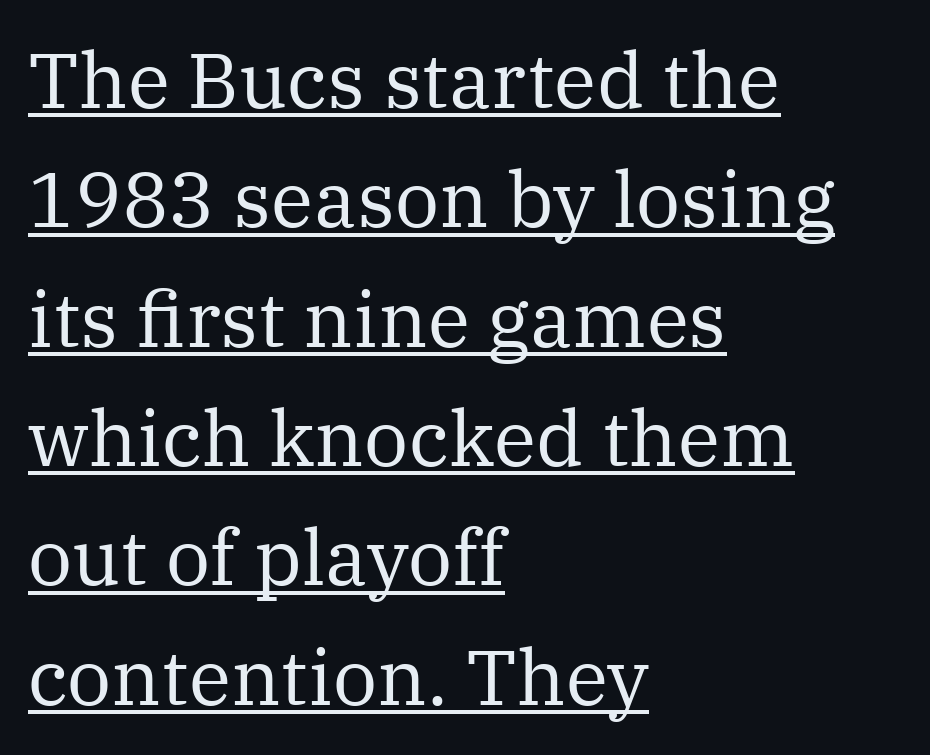
The image shows 78 px regular-weight serif type, upright; set left-aligned, normal line spacing (1.53x), normal letter spacing, underlined; medium stroke contrast and a medium x-height.
